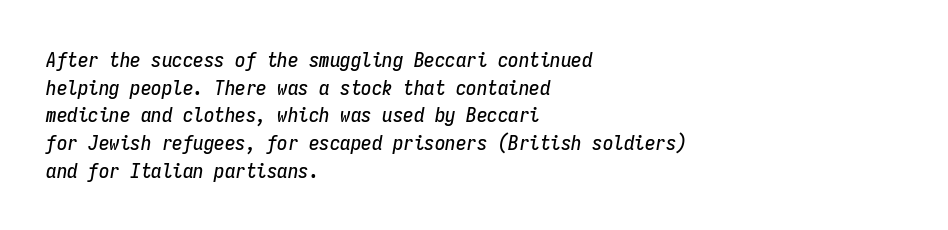
The paragraph shown leans on its left margin. Decoration check: the copy has no underline. How would I describe the line gaps? Plain and ordinary. The glyphs look as if they've been sheared to an angle. Look at the tracking — it's just the regular setting, nothing added.
